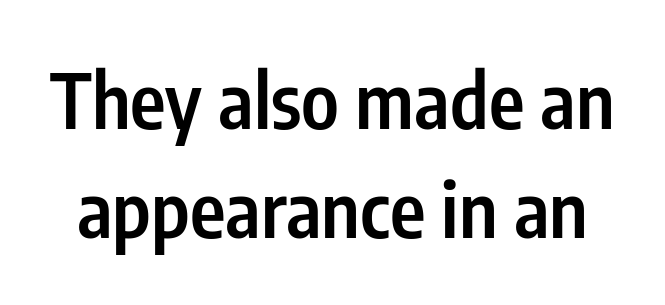
{"serif": "no", "italic": "no", "bold": "semi", "weight": "semibold", "width": "condensed", "stroke_contrast": "low", "x_height": "medium", "monospaced": "no", "underline": "no", "line_spacing": "normal", "line_spacing_ratio": 1.43, "letter_spacing": "normal", "letter_spacing_em": 0.0, "glyph_px": 76}
